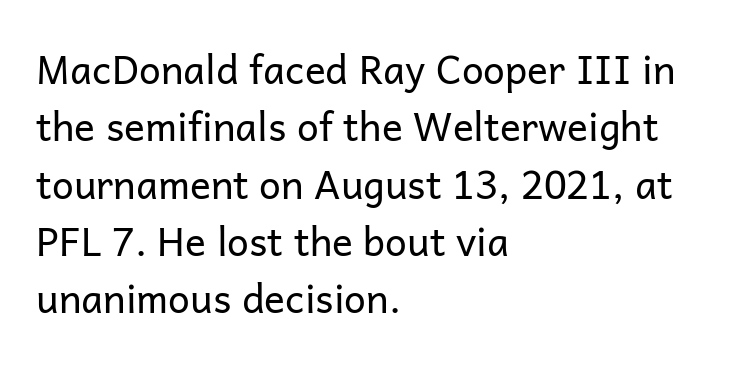
The vertical gap from one line to the next is medium. In terms of letterspacing, this is plain default setting. Grotesque or geometric, the face here clearly has no serifs. The font sits on the lighter half of the weight spectrum, regular included. The words here are not underlined.
